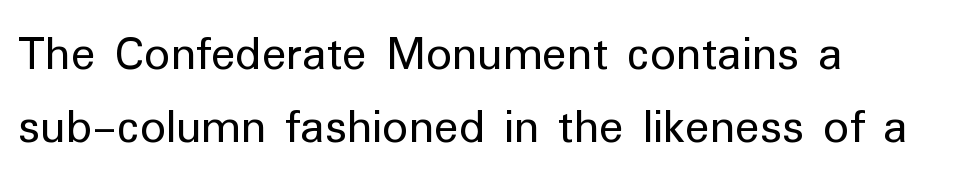
Q: Is the text bold? A: No.
Q: Is the text italic (slanted)? A: No, it is upright.
Q: Is the typeface a serif or a sans-serif typeface? A: Sans-serif.
Q: Is the text underlined? A: No.
Q: How is the paragraph aligned? A: Left-aligned.
Q: Is the spacing between letters normal or unusually wide? A: Normal.
Q: Is the spacing between lines tight, normal or loose? A: Normal.
Q: Width (condensed, normal, or wide)? A: Normal.
Q: Stroke contrast? A: Low.
Q: x-height? A: Medium.
Q: Monospaced? A: No.
